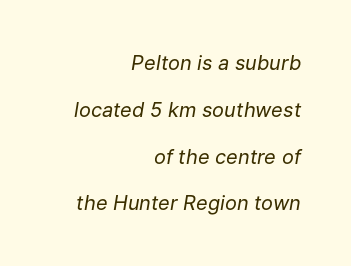
{"italic": "yes", "lean": "right", "slant_degrees": 9, "bold": "no", "underline": "no", "align": "right", "line_spacing": "loose", "line_spacing_ratio": 2.34, "letter_spacing": "normal", "letter_spacing_em": 0.0, "glyph_px": 20}
